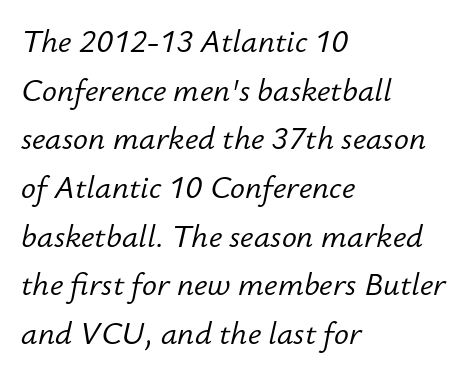
{"italic": "yes", "lean": "right", "slant_degrees": 12, "bold": "no", "weight": "light", "width": "normal", "stroke_contrast": "low", "x_height": "small", "monospaced": "no", "underline": "no", "align": "left", "line_spacing": "normal", "line_spacing_ratio": 1.57, "letter_spacing": "normal", "letter_spacing_em": 0.0, "glyph_px": 31}
